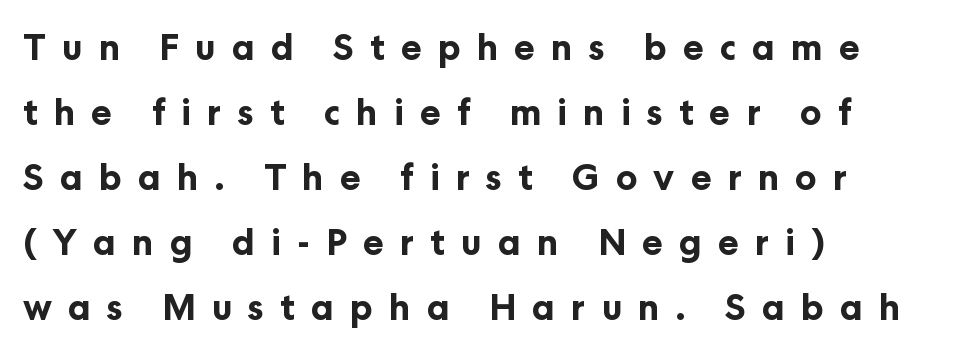
Q: Is the text bold? A: Yes.
Q: Is the text italic (slanted)? A: No, it is upright.
Q: Is the typeface a serif or a sans-serif typeface? A: Sans-serif.
Q: Is the text underlined? A: No.
Q: How is the paragraph aligned? A: Left-aligned.
Q: Is the spacing between letters normal or unusually wide? A: Unusually wide.
Q: Width (condensed, normal, or wide)? A: Normal.
Q: Stroke contrast? A: Low.
Q: x-height? A: Medium.
Q: Monospaced? A: No.
